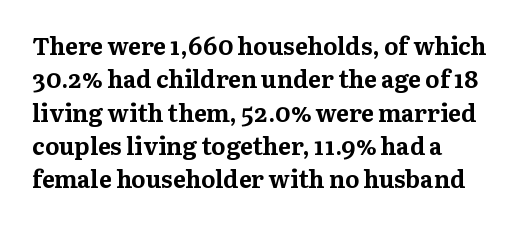
The image shows 24 px bold type, upright; set left-aligned, normal line spacing (1.39x), normal letter spacing, not underlined.
